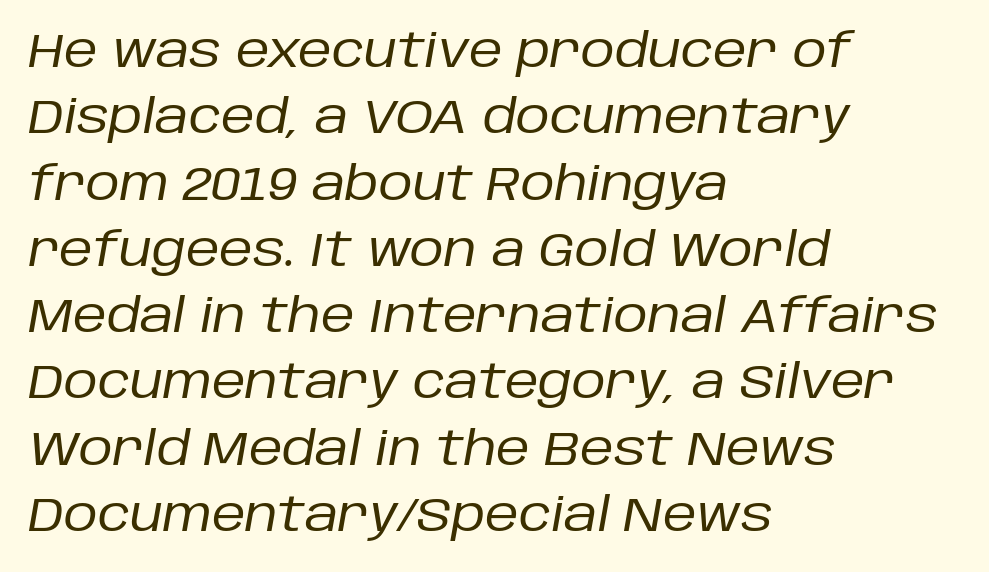
The image shows 47 px regular-weight type, italic (leaning right); set left-aligned, normal line spacing (1.41x), normal letter spacing, not underlined; low stroke contrast and a large x-height.
